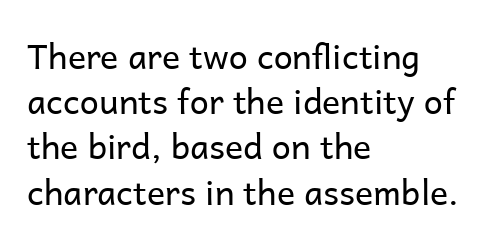
The image shows 34 px regular-weight sans-serif type, upright; set left-aligned, normal line spacing (1.33x), normal letter spacing, not underlined; low stroke contrast and a medium x-height.
